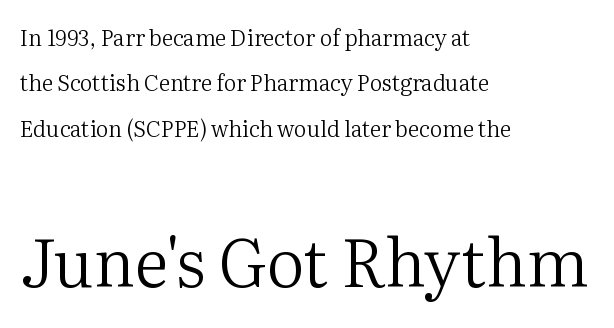
Q: Is the text bold? A: No.
Q: Is the text italic (slanted)? A: No, it is upright.
Q: Is the typeface a serif or a sans-serif typeface? A: Serif.
Q: Is the text underlined? A: No.
Q: How is the paragraph aligned? A: Left-aligned.
Q: Is the spacing between letters normal or unusually wide? A: Normal.
Q: Is the spacing between lines tight, normal or loose? A: Loose.
Q: Which block of text is set in a larger size, the first (top) or the second (bottom)? A: The second (bottom) one.
Q: Width (condensed, normal, or wide)? A: Normal.
Q: Stroke contrast? A: Medium.
Q: x-height? A: Medium.
Q: Monospaced? A: No.
